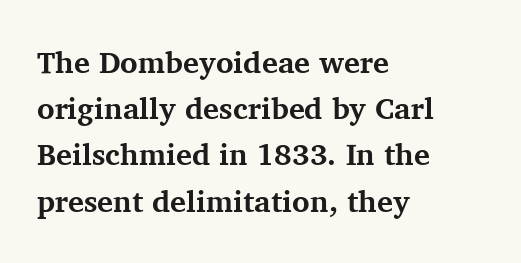
The image shows 30 px bold serif type, upright; set left-aligned, normal line spacing (1.54x), normal letter spacing, not underlined; medium stroke contrast and a medium x-height.
